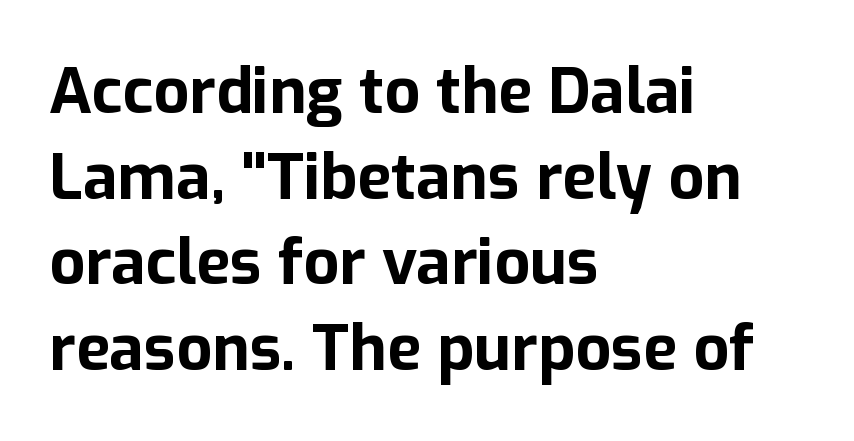
The image shows 63 px bold sans-serif type, upright; set left-aligned, normal line spacing (1.36x), normal letter spacing, not underlined; low stroke contrast and a medium x-height.
